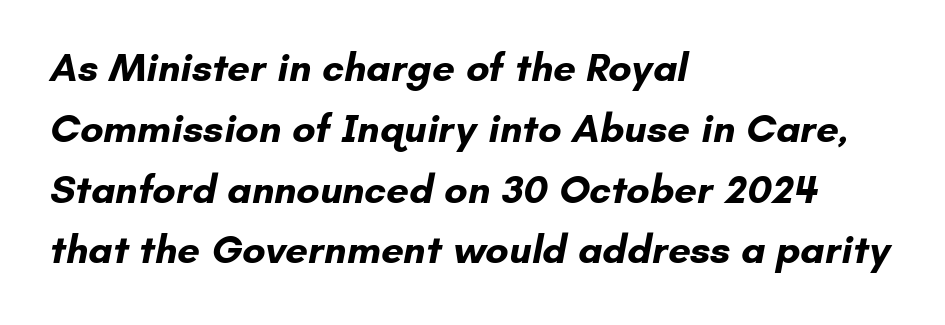
Q: Is the text bold? A: Yes.
Q: Is the typeface a serif or a sans-serif typeface? A: Sans-serif.
Q: Is the text underlined? A: No.
Q: How is the paragraph aligned? A: Left-aligned.
Q: Is the spacing between letters normal or unusually wide? A: Normal.
Q: Is the spacing between lines tight, normal or loose? A: Normal.
Q: Width (condensed, normal, or wide)? A: Normal.
Q: Stroke contrast? A: Low.
Q: x-height? A: Small.
Q: Monospaced? A: No.
